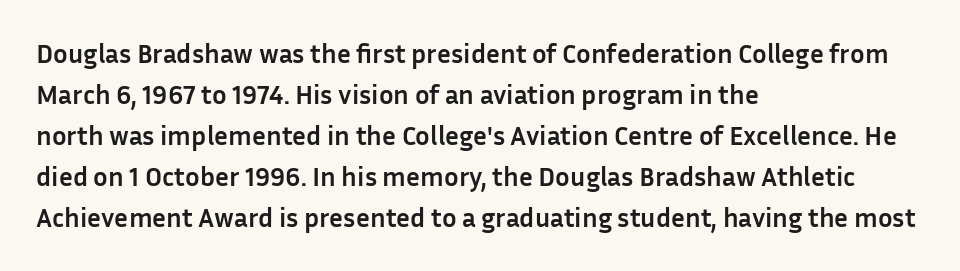
Q: Is the text bold? A: Yes.
Q: Is the text italic (slanted)? A: No, it is upright.
Q: Is the text underlined? A: No.
Q: How is the paragraph aligned? A: Left-aligned.
Q: Is the spacing between letters normal or unusually wide? A: Normal.
Q: Is the spacing between lines tight, normal or loose? A: Normal.
